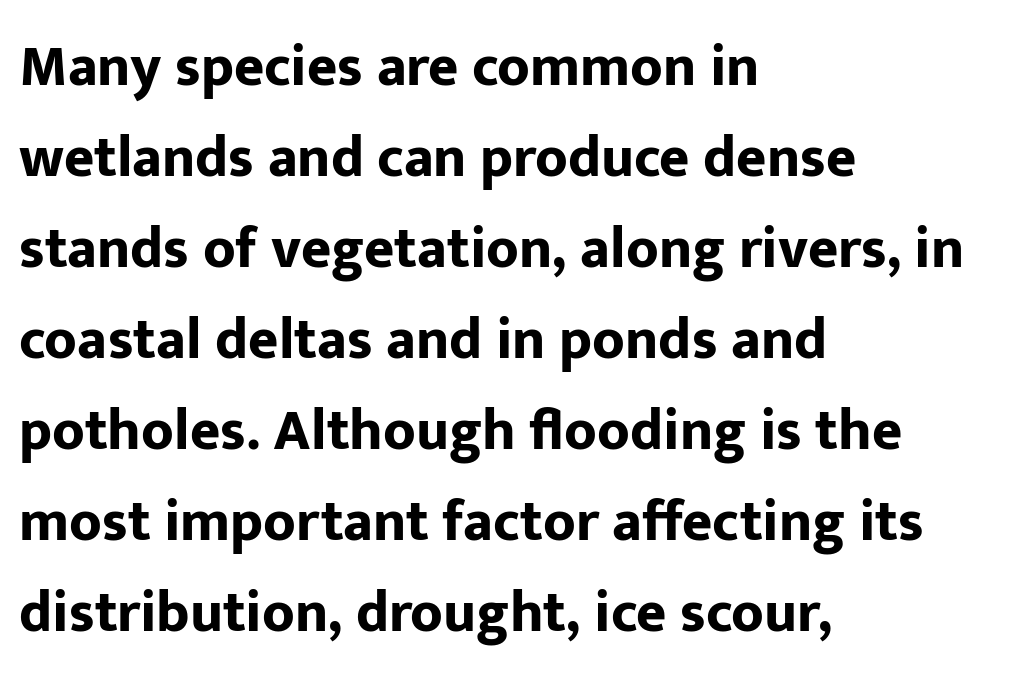
Q: Is the text bold? A: Yes.
Q: Is the text italic (slanted)? A: No, it is upright.
Q: Is the typeface a serif or a sans-serif typeface? A: Sans-serif.
Q: Is the text underlined? A: No.
Q: How is the paragraph aligned? A: Left-aligned.
Q: Is the spacing between letters normal or unusually wide? A: Normal.
Q: Is the spacing between lines tight, normal or loose? A: Normal.
Q: Width (condensed, normal, or wide)? A: Normal.
Q: Stroke contrast? A: Low.
Q: x-height? A: Medium.
Q: Monospaced? A: No.
